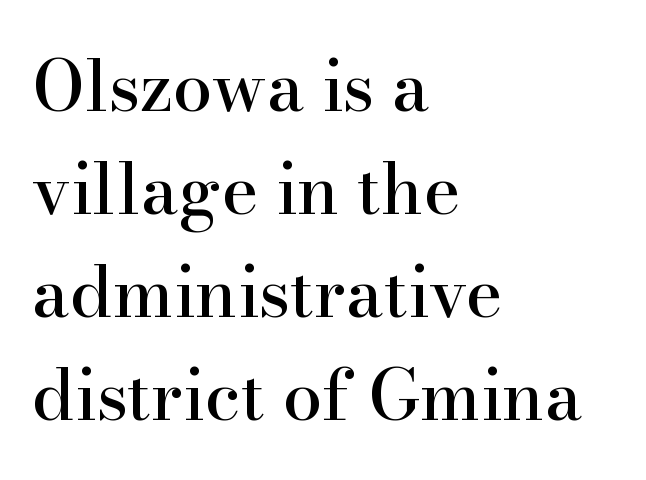
{"serif": "yes", "italic": "no", "width": "normal", "stroke_contrast": "high", "x_height": "small", "monospaced": "no", "underline": "no", "align": "left", "line_spacing": "normal", "line_spacing_ratio": 1.47, "letter_spacing": "normal", "letter_spacing_em": 0.0, "glyph_px": 70}
